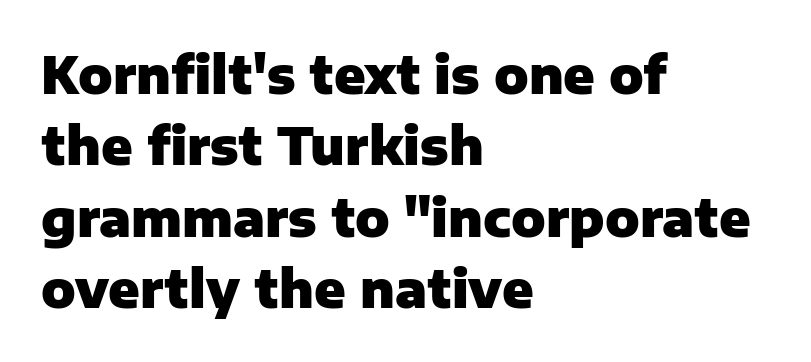
Is the type bold? Yes — the strokes are clearly thick and heavy. In terms of posture, this sample is upright. The leading is moderate, giving the passage an even texture. Character widths vary here, with narrow letters taking less room than wide ones. The glyphs in this specimen are sans serif. Check the space under the baseline: it is left empty.
